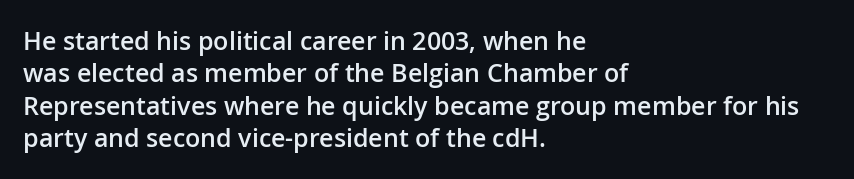
The image shows 25 px text type, upright; set left-aligned, normal line spacing (1.3x), normal letter spacing, not underlined.
